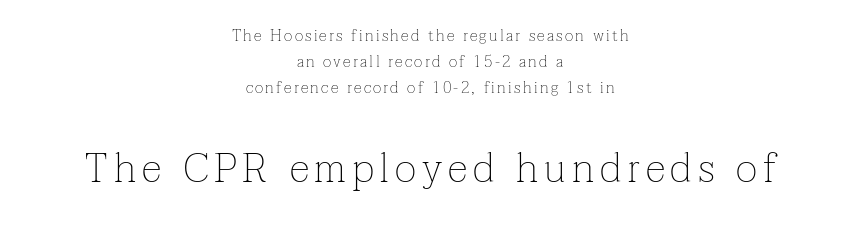
Just letters on the line, the space beneath them empty. Posture: vertical. The rendering enlarges the type as you move from the upper chunk to the lower. The glyphs in this specimen are seriffed.
